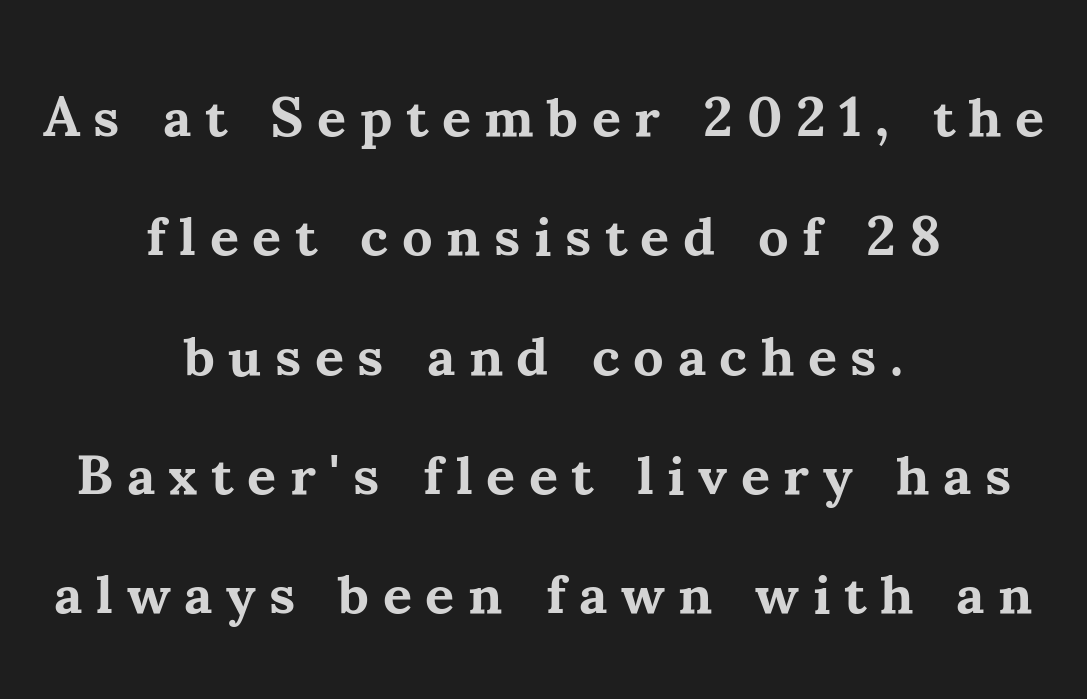
{"serif": "yes", "italic": "no", "bold": "yes", "weight": "bold", "width": "normal", "stroke_contrast": "medium", "x_height": "small", "monospaced": "no", "underline": "no", "align": "center", "line_spacing": "loose", "line_spacing_ratio": 2.13, "letter_spacing": "wide", "letter_spacing_em": 0.24, "glyph_px": 56}
